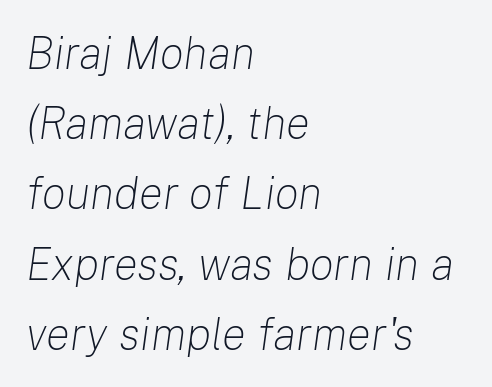
Here the glyphs are tracked normally, forming tight word shapes. Left-aligned paragraph, ragged on the right. Each letter keeps its own natural width here, so spacing adapts to shape. Nobody drew a line under any word here. Quick note: italic. The font is comparable to plain body text, perhaps lighter.
